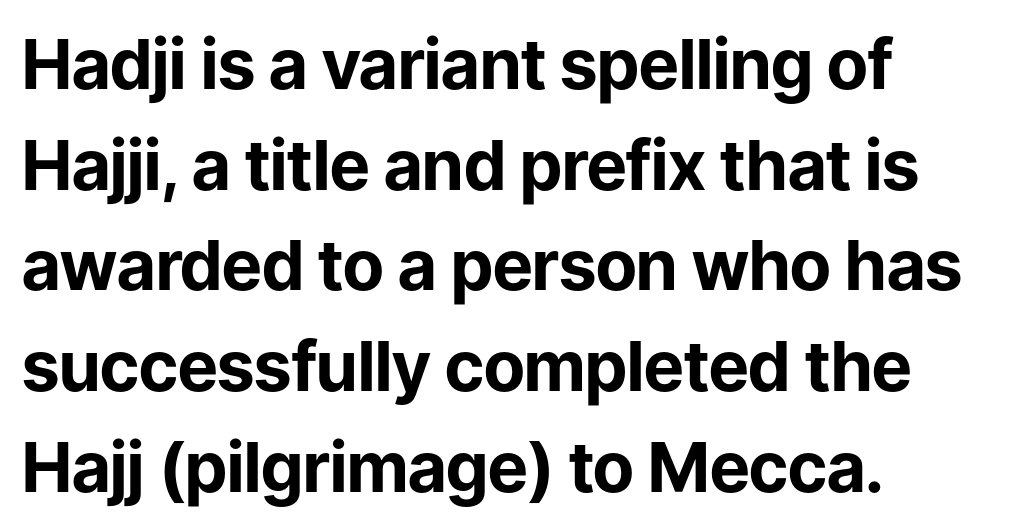
The image shows 69 px bold sans-serif type, upright; set left-aligned, normal line spacing (1.46x), normal letter spacing, not underlined; low stroke contrast and a medium x-height.
